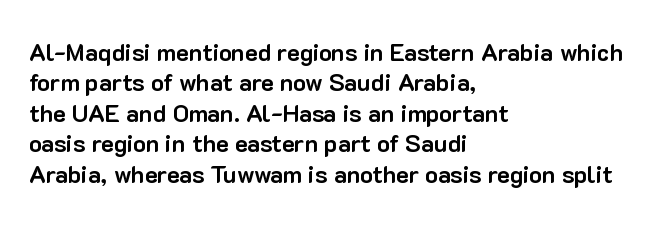
The image shows 24 px bold type, upright; set left-aligned, normal line spacing (1.27x), normal letter spacing, not underlined.
